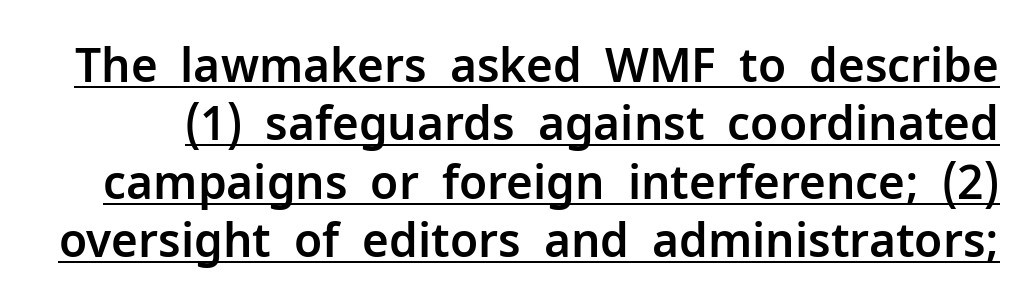
The image shows 46 px sans-serif type, upright; set normal line spacing (1.27x), normal letter spacing, underlined; low stroke contrast and a medium x-height.
